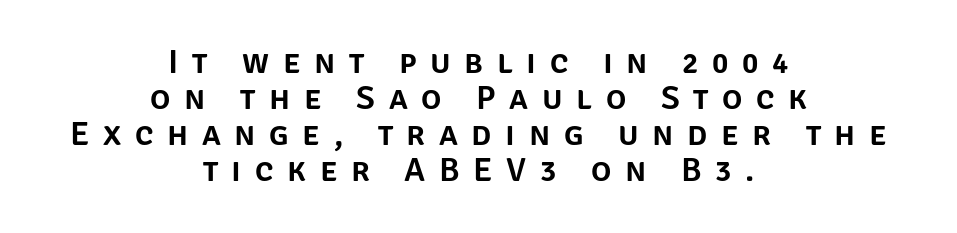
In terms of posture, this sample is upright. Letters rest on an invisible, unmarked baseline. You can tell from the bare stems that sans-serif type was used. Horizontal alignment here is central, giving a formal, balanced look.
